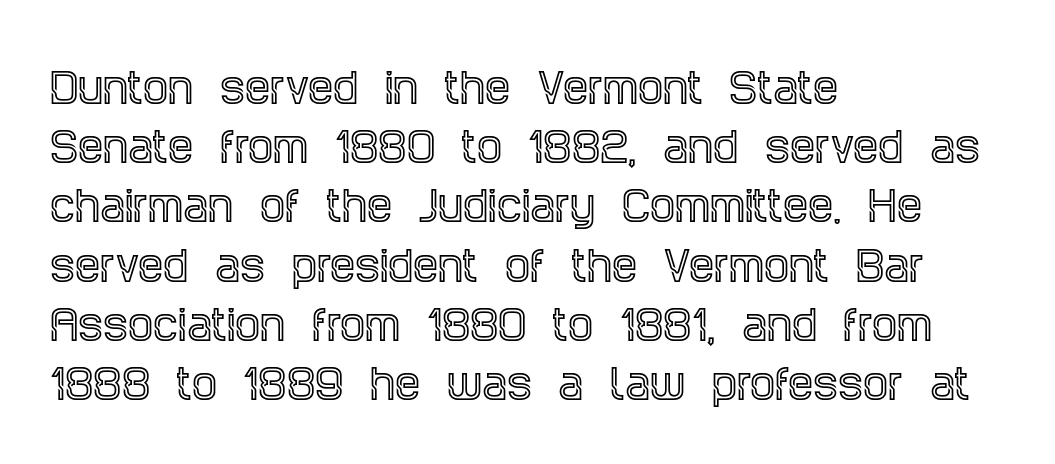
{"serif": "yes", "italic": "no", "width": "condensed", "x_height": "large", "monospaced": "no", "underline": "no", "align": "left", "line_spacing": "normal", "line_spacing_ratio": 1.48, "letter_spacing": "normal", "letter_spacing_em": 0.0, "glyph_px": 40}
